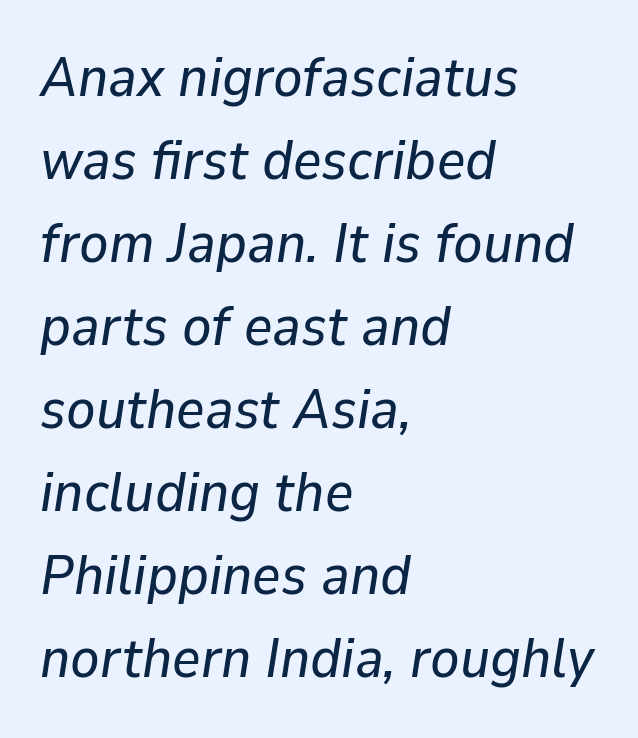
The image shows 55 px text type, italic (leaning right); set left-aligned, normal line spacing (1.51x), normal letter spacing, not underlined; low stroke contrast and a medium x-height.
